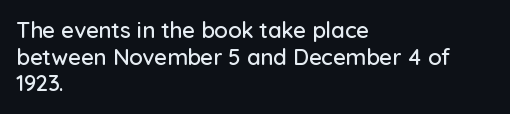
{"italic": "no", "underline": "no", "align": "left", "line_spacing_ratio": 1.21, "letter_spacing": "normal", "letter_spacing_em": 0.0, "glyph_px": 22}
